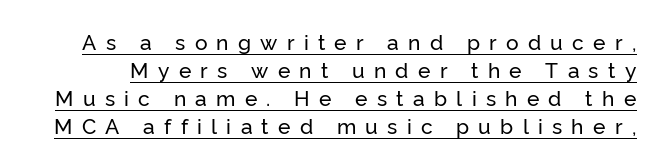
The image shows 21 px text type, upright; set normal line spacing (1.34x), unusually wide letter spacing (+0.44 em), underlined.
